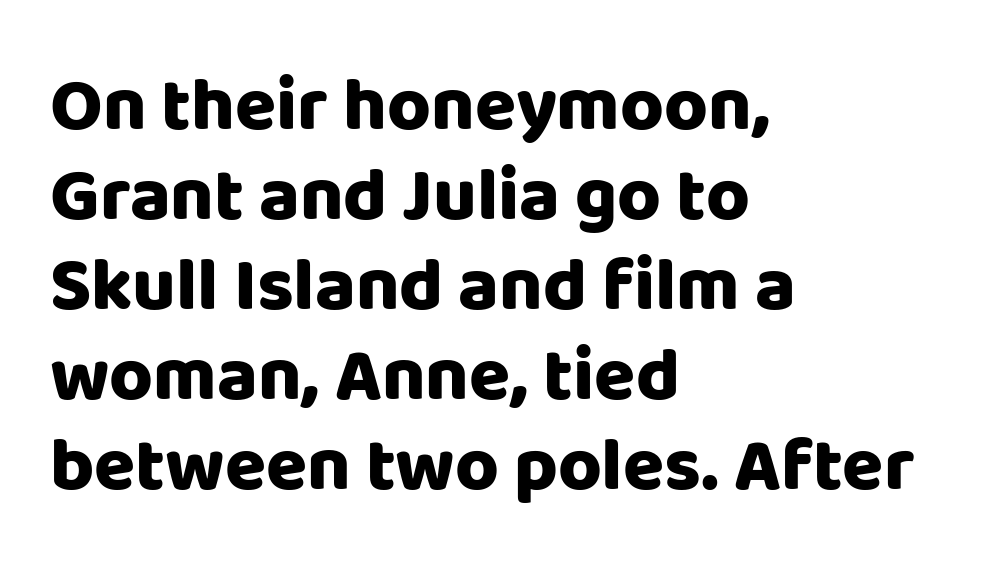
This rendering leaves character spacing at its baseline value. The passage shown is typed in a proportional face where columns would drift. The typesetter chose a ragged-right arrangement here. The glyphs have the mass of a bold cut.
